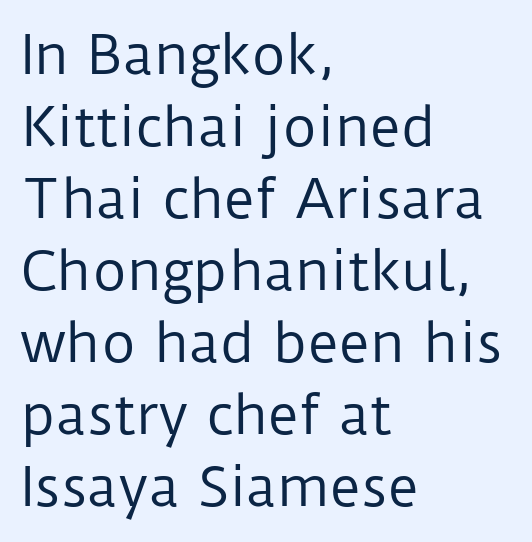
{"serif": "no", "italic": "no", "bold": "no", "weight": "regular", "width": "normal", "stroke_contrast": "low", "x_height": "medium", "monospaced": "no", "underline": "no", "align": "left", "line_spacing": "normal", "line_spacing_ratio": 1.36, "letter_spacing": "normal", "letter_spacing_em": 0.0, "glyph_px": 53}
